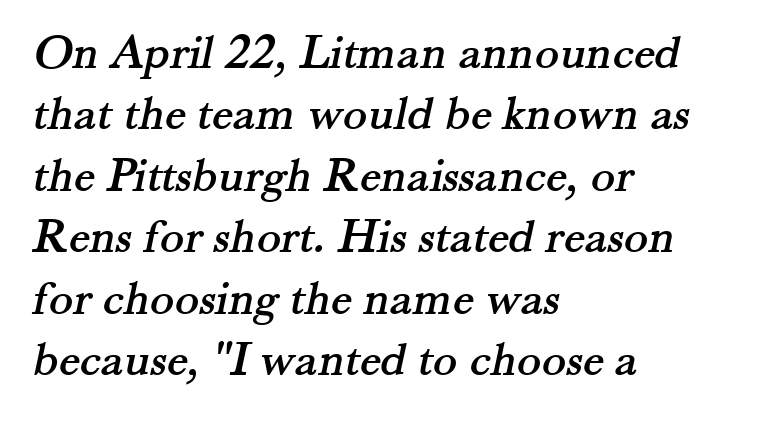
{"serif": "yes", "width": "normal", "stroke_contrast": "medium", "x_height": "small", "monospaced": "no", "underline": "no", "align": "left", "line_spacing_ratio": 1.23, "letter_spacing": "normal", "letter_spacing_em": 0.0, "glyph_px": 50}
